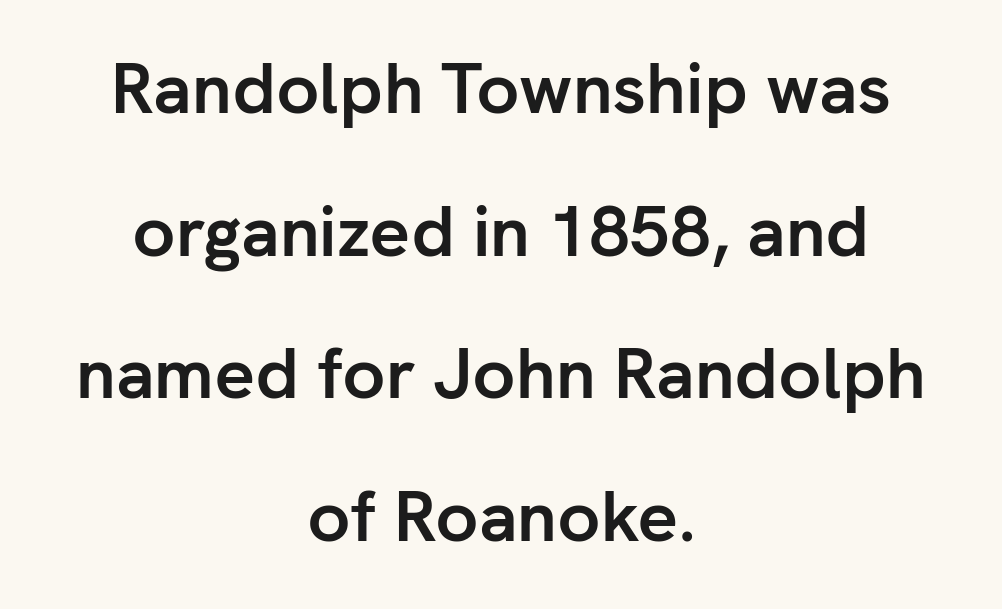
The image shows 71 px semibold sans-serif type, upright; set centered, loose line spacing (2.01x), normal letter spacing, not underlined; low stroke contrast and a medium x-height.
